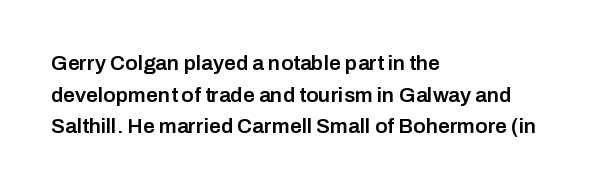
{"italic": "no", "bold": "semi", "underline": "no", "align": "left", "line_spacing": "normal", "line_spacing_ratio": 1.51, "letter_spacing": "normal", "letter_spacing_em": 0.0, "glyph_px": 21}
